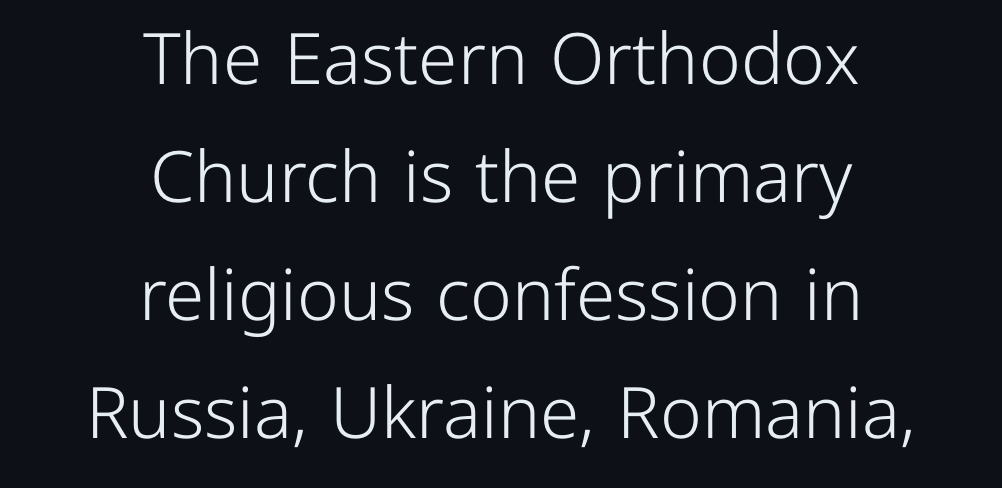
{"serif": "no", "italic": "no", "bold": "no", "weight": "light", "width": "normal", "stroke_contrast": "low", "x_height": "medium", "monospaced": "no", "underline": "no", "align": "center", "line_spacing": "normal", "line_spacing_ratio": 1.66, "letter_spacing": "normal", "letter_spacing_em": 0.0, "glyph_px": 71}
